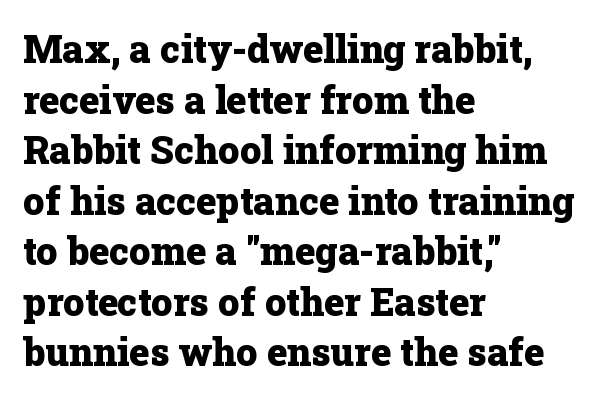
The image shows 38 px heavy serif type, upright; set left-aligned, normal line spacing (1.33x), normal letter spacing, not underlined; low stroke contrast and a medium x-height.
